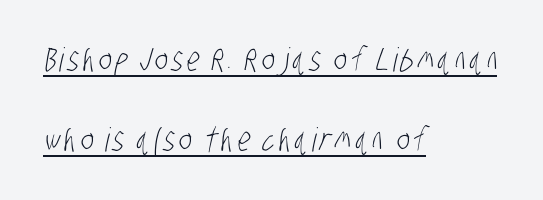
Proportional: the letters do not fall into vertical columns. The setting favours the left margin, as ordinary paragraphs usually do. Notice how a bar underscores the lettering throughout. The strokes carry an ordinary text weight at most. The text was rendered using a sans face with plain stroke endings.
